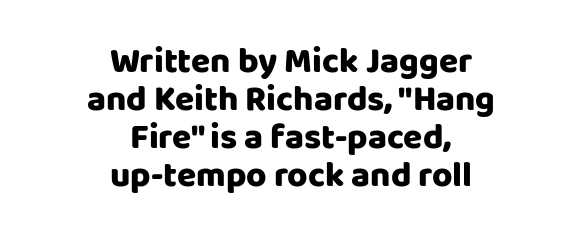
A clean baseline with only descenders dipping below it. Here the glyphs are tracked normally, forming tight word shapes. I'd describe the lettering as bold — thick and assertive. Both edges are ragged and mirror each other, which tells us the setting is centered. Very little white space separates one row of letters from the next. In terms of posture, this sample is upright.
